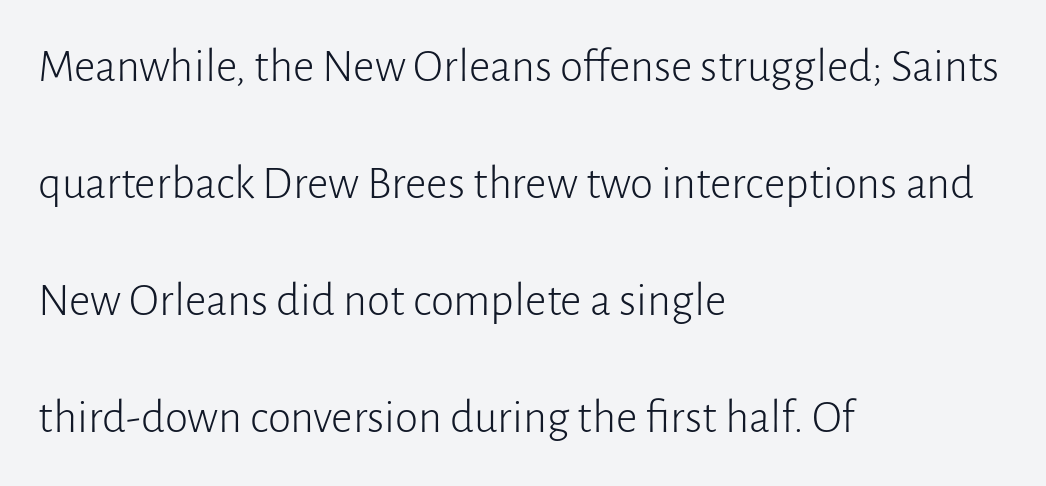
{"serif": "no", "italic": "no", "bold": "no", "weight": "light", "width": "normal", "stroke_contrast": "low", "x_height": "medium", "monospaced": "no", "underline": "no", "align": "left", "line_spacing": "loose", "line_spacing_ratio": 2.49, "letter_spacing": "normal", "letter_spacing_em": 0.0, "glyph_px": 47}
